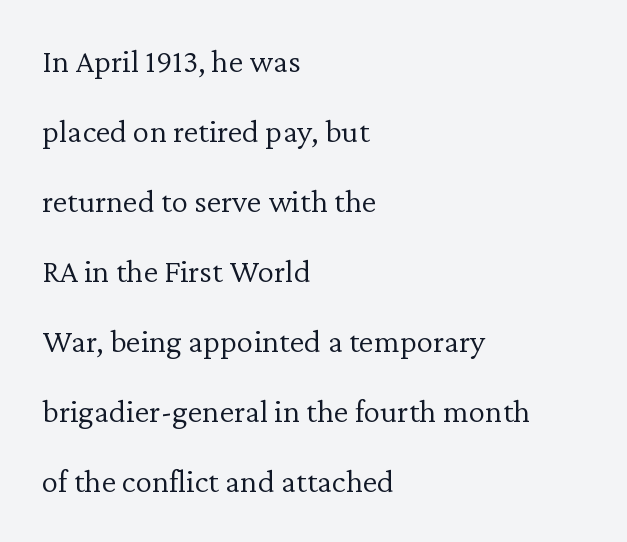
{"serif": "yes", "italic": "no", "bold": "no", "weight": "light", "width": "normal", "stroke_contrast": "low", "x_height": "medium", "monospaced": "no", "underline": "no", "align": "left", "line_spacing": "loose", "line_spacing_ratio": 2.12, "letter_spacing": "normal", "letter_spacing_em": 0.0, "glyph_px": 33}
